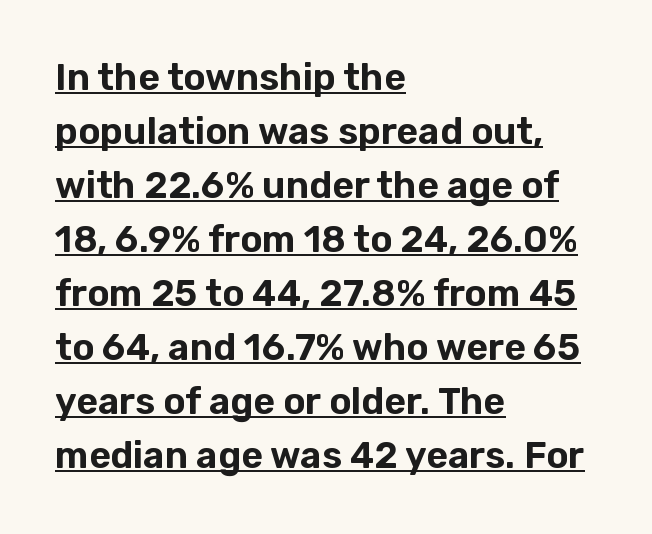
The image shows 37 px sans-serif type, upright; set left-aligned, normal line spacing (1.46x), normal letter spacing, underlined; low stroke contrast and a medium x-height.
